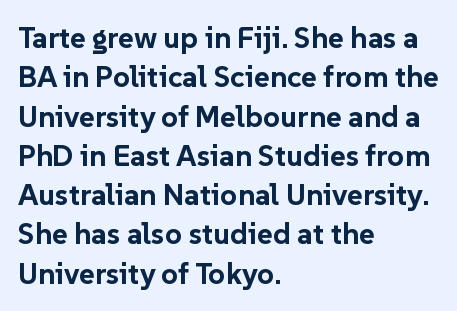
{"serif": "no", "italic": "no", "bold": "yes", "weight": "bold", "width": "normal", "stroke_contrast": "low", "x_height": "medium", "monospaced": "no", "underline": "no", "align": "left", "line_spacing": "normal", "line_spacing_ratio": 1.31, "letter_spacing": "normal", "letter_spacing_em": 0.0, "glyph_px": 30}
